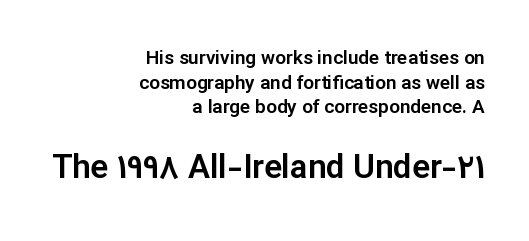
Q: Is the text italic (slanted)? A: No, it is upright.
Q: Is the typeface a serif or a sans-serif typeface? A: Sans-serif.
Q: Is the text underlined? A: No.
Q: How is the paragraph aligned? A: Right-aligned.
Q: Is the spacing between letters normal or unusually wide? A: Normal.
Q: Is the spacing between lines tight, normal or loose? A: Normal.
Q: Which block of text is set in a larger size, the first (top) or the second (bottom)? A: The second (bottom) one.
Q: Width (condensed, normal, or wide)? A: Normal.
Q: Stroke contrast? A: Low.
Q: x-height? A: Medium.
Q: Monospaced? A: No.
